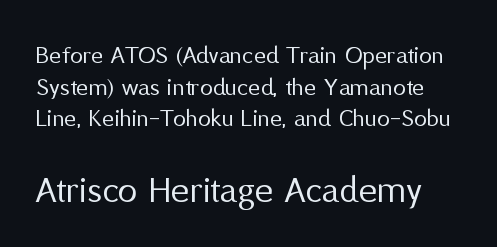
Q: Is the text bold? A: No.
Q: Is the text italic (slanted)? A: No, it is upright.
Q: Is the typeface a serif or a sans-serif typeface? A: Sans-serif.
Q: Is the text underlined? A: No.
Q: Is the spacing between letters normal or unusually wide? A: Normal.
Q: Which block of text is set in a larger size, the first (top) or the second (bottom)? A: The second (bottom) one.
Q: Width (condensed, normal, or wide)? A: Normal.
Q: Stroke contrast? A: Medium.
Q: x-height? A: Medium.
Q: Monospaced? A: No.
